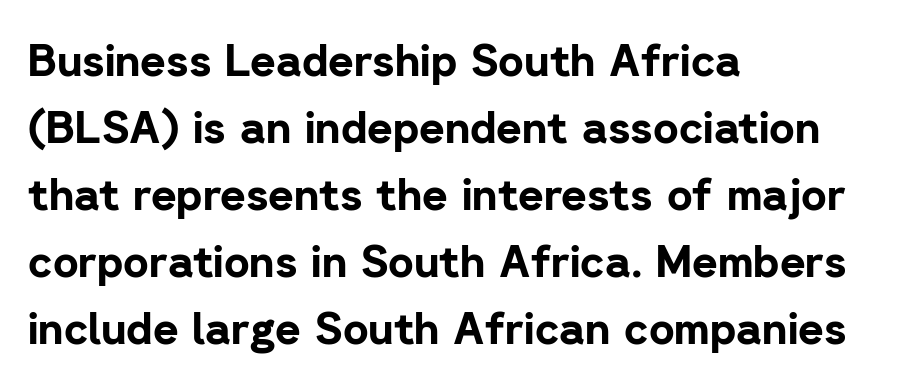
The image shows 44 px bold sans-serif type, upright; set left-aligned, normal line spacing (1.52x), normal letter spacing, not underlined; low stroke contrast and a medium x-height.
